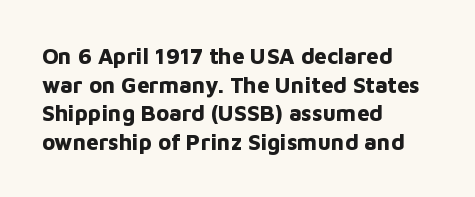
{"italic": "no", "bold": "yes", "underline": "no", "align": "left", "line_spacing": "normal", "line_spacing_ratio": 1.3, "letter_spacing": "normal", "letter_spacing_em": 0.0, "glyph_px": 22}
